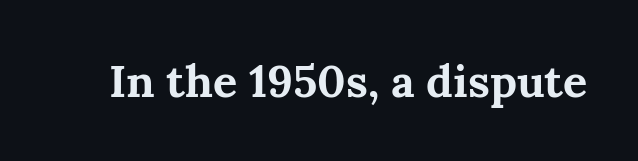
Descenders hang freely into open space. Spacing verdict: proportional, widths tailored to each character. The font is running at its bold setting. Posture: upright roman. This rendering employs a face with finishing strokes, i.e., a serif.
